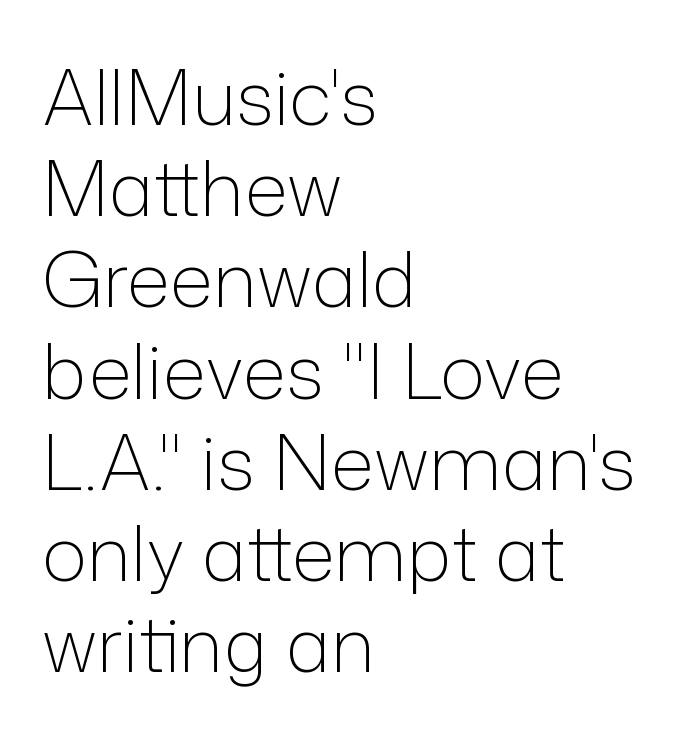
Q: Is the text bold? A: No.
Q: Is the text italic (slanted)? A: No, it is upright.
Q: Is the typeface a serif or a sans-serif typeface? A: Sans-serif.
Q: Is the text underlined? A: No.
Q: How is the paragraph aligned? A: Left-aligned.
Q: Is the spacing between letters normal or unusually wide? A: Normal.
Q: Width (condensed, normal, or wide)? A: Normal.
Q: Stroke contrast? A: Low.
Q: x-height? A: Medium.
Q: Monospaced? A: No.
